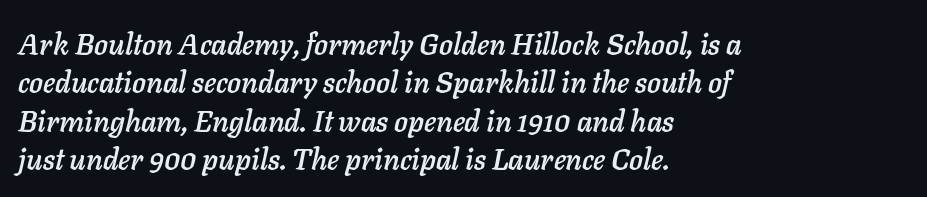
A typesetter would mark this as italic. The strip under each line holds only bare page. Standard letterfit; no display-style spreading of the glyphs. The vertical gap from one line to the next is medium. Casual observation: everything's shoved over to the left. Each letter keeps its own natural width here, so spacing adapts to shape.
